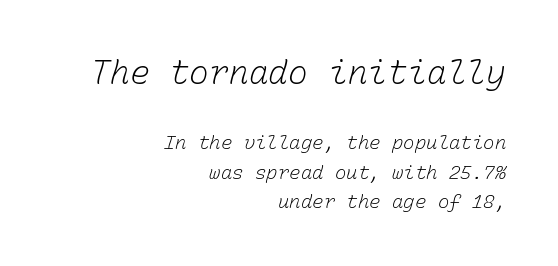
{"bold": "no", "weight": "light", "width": "normal", "stroke_contrast": "low", "x_height": "medium", "monospaced": "yes", "underline": "no", "align": "right", "line_spacing": "normal", "line_spacing_ratio": 1.56, "letter_spacing": "normal", "letter_spacing_em": 0.0, "larger_block": "first", "size_ratio": 1.74, "glyph_px": 33}
